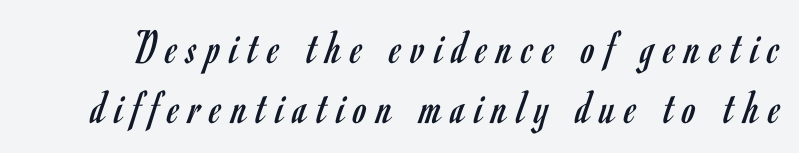
The image shows 49 px regular-weight, condensed sans-serif type; set line spacing 1.22x, unusually wide letter spacing (+0.2 em), not underlined; low stroke contrast and a small x-height.
